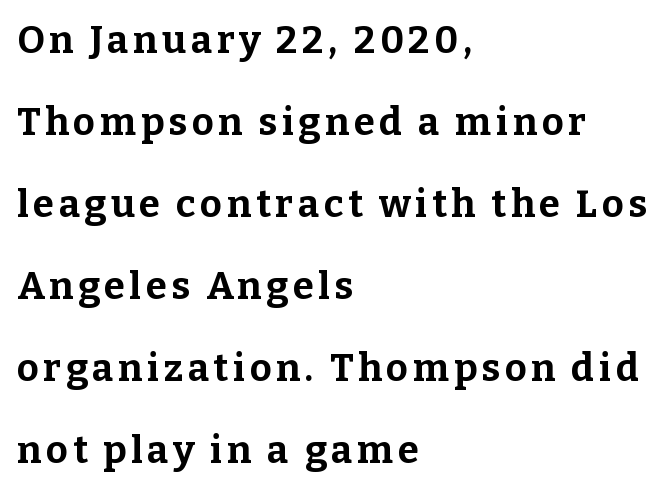
The words here are not underlined. The lines are quadded left. A great deal of white space separates one row of letters from the next. The passage shown is emphatically bold. Stroke terminals: seriffed. Do the characters align in a grid? No, the font is proportional.
